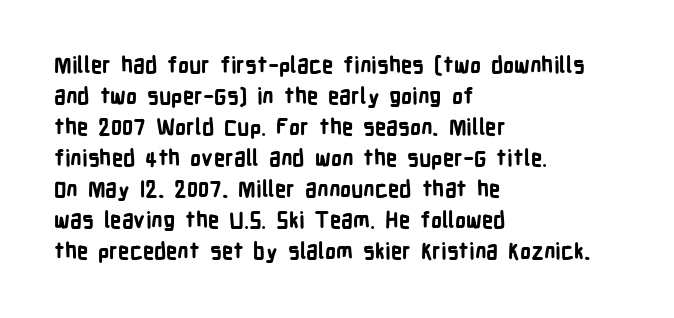
Q: Is the text bold? A: Yes.
Q: Is the text italic (slanted)? A: No, it is upright.
Q: Is the text underlined? A: No.
Q: How is the paragraph aligned? A: Left-aligned.
Q: Is the spacing between letters normal or unusually wide? A: Normal.
Q: Is the spacing between lines tight, normal or loose? A: Normal.
